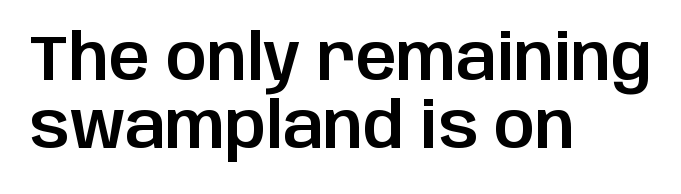
Descenders are the only things crossing below the line. The typography opts for an upright posture over an oblique one. Very little white space separates one row of letters from the next. Typographically, this falls in the sans-serif category. The type is set solid horizontally, with unmodified tracking.
